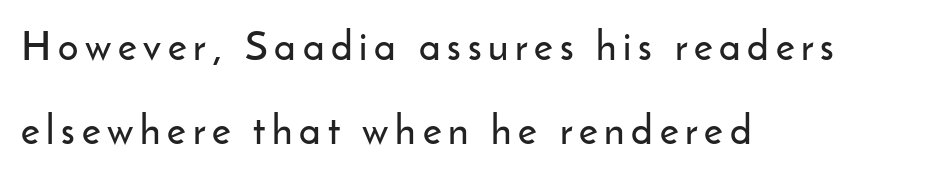
Any mark beneath the type? The region is blank. Caption: multi-line text, flush left, ragged right. When letters stand straight like this, we call the style roman or upright. Letterform terminals end flat and unadorned throughout the passage. How would I describe the line gaps? Wide and relaxed. Character widths vary here, with narrow letters taking less room than wide ones.
